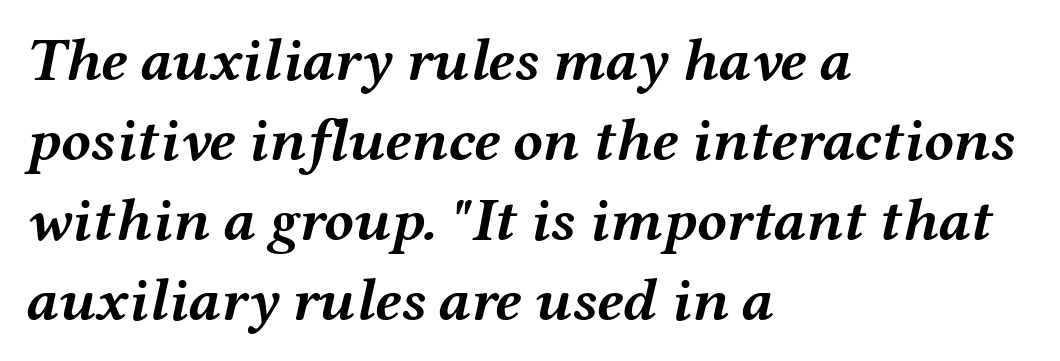
{"italic": "yes", "lean": "right", "slant_degrees": 12, "bold": "yes", "weight": "semibold", "width": "wide", "stroke_contrast": "medium", "x_height": "medium", "monospaced": "no", "underline": "no", "align": "left", "line_spacing": "normal", "line_spacing_ratio": 1.31, "letter_spacing": "normal", "letter_spacing_em": 0.0, "glyph_px": 61}
